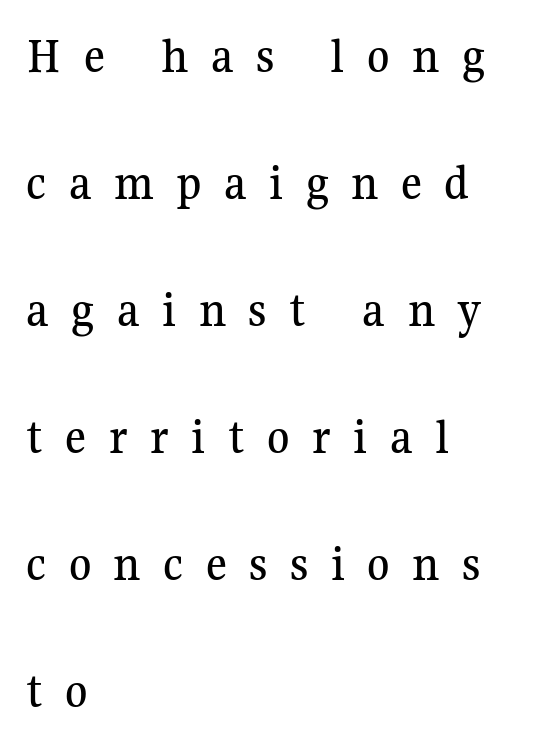
The rendering uses natural spacing where letterforms have individual widths. Leading is clearly above the norm, producing a sparse column. The rag falls on the right side of this text block. The passage shown is typeset with a serif family.
